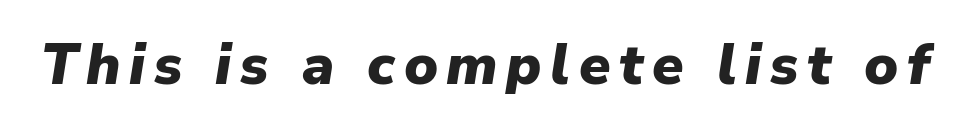
{"italic": "yes", "lean": "right", "slant_degrees": 9, "bold": "yes", "weight": "heavy", "width": "normal", "stroke_contrast": "low", "x_height": "medium", "monospaced": "no", "underline": "no", "glyph_px": 57}
